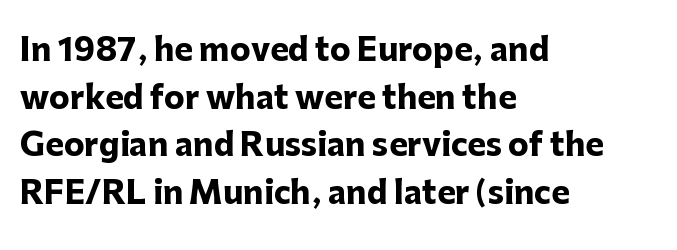
Q: Is the text bold? A: Yes.
Q: Is the text italic (slanted)? A: No, it is upright.
Q: Is the typeface a serif or a sans-serif typeface? A: Sans-serif.
Q: Is the text underlined? A: No.
Q: How is the paragraph aligned? A: Left-aligned.
Q: Is the spacing between letters normal or unusually wide? A: Normal.
Q: Is the spacing between lines tight, normal or loose? A: Normal.
Q: Width (condensed, normal, or wide)? A: Normal.
Q: Stroke contrast? A: Low.
Q: x-height? A: Medium.
Q: Monospaced? A: No.
